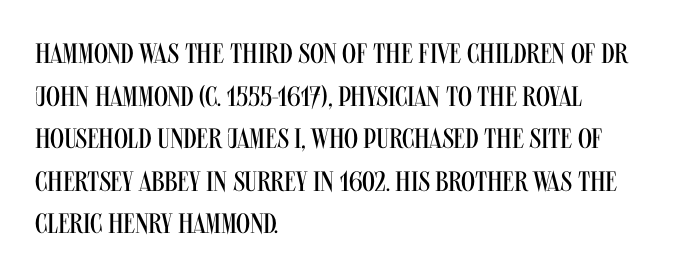
No chunkiness to these letters — they're not bold. Serifs: no, the terminals of the letterforms are clean. Anything drawn beneath the words? Only blank space. Each letter keeps its own natural width here, so spacing adapts to shape. Is there any slant? The stems are plumb.
